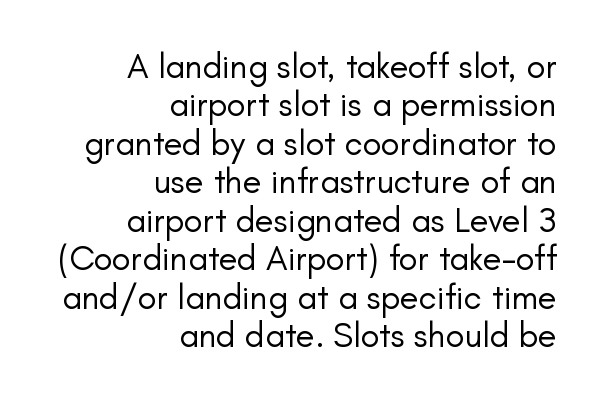
Just letters on the line, the space beneath them empty. Spacing verdict: proportional, widths tailored to each character. Nothing sits at the stroke ends, so this counts as sans-serif. Reading down the column, the eye jumps only a short way to each next line. The rendering anchors every line to the right-hand side.
